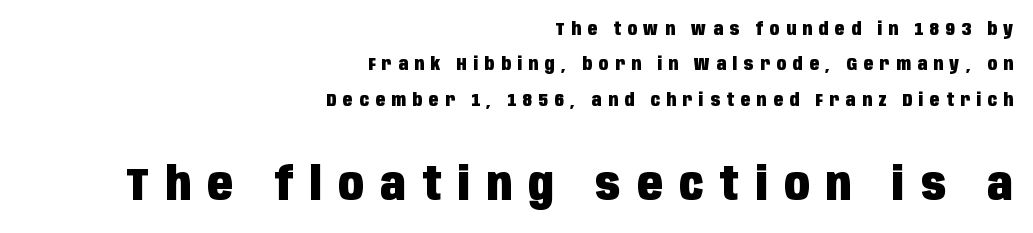
{"serif": "no", "italic": "no", "bold": "yes", "weight": "heavy", "width": "condensed", "stroke_contrast": "low", "x_height": "large", "monospaced": "no", "underline": "no", "align": "right", "line_spacing": "loose", "line_spacing_ratio": 1.97, "letter_spacing": "wide", "letter_spacing_em": 0.36, "larger_block": "second", "size_ratio": 2.56, "glyph_px": 46}
